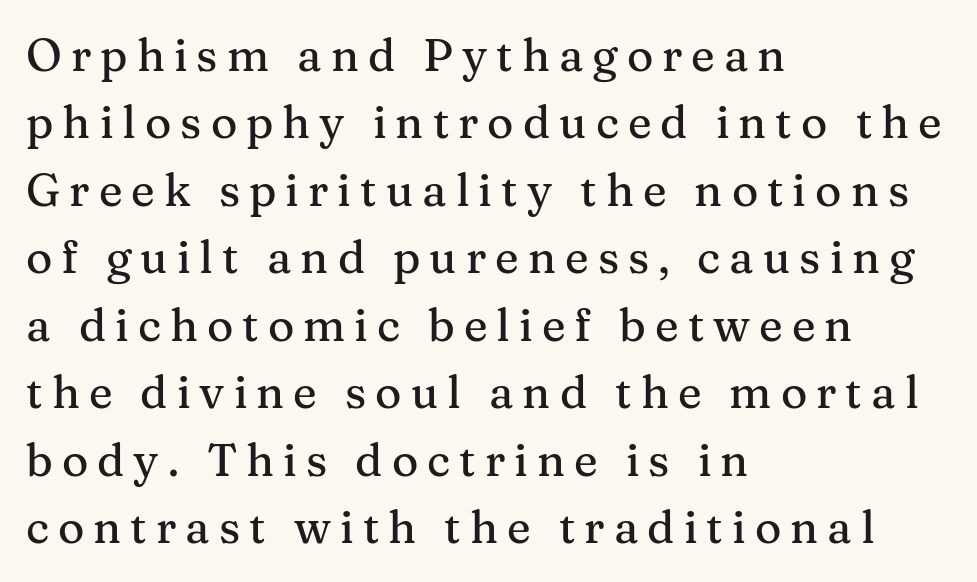
Interline gaps are of average width in this sample. The rendering uses natural spacing where letterforms have individual widths. Unlike a clean sans, this face finishes its strokes with serifs. Ordinary non-slanted type is in use.
